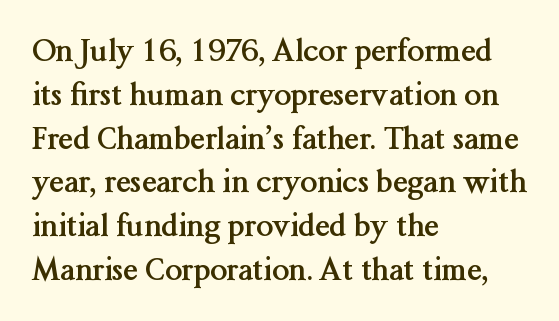
{"serif": "yes", "italic": "no", "bold": "yes", "weight": "semibold", "width": "normal", "stroke_contrast": "medium", "x_height": "medium", "monospaced": "no", "underline": "no", "align": "left", "line_spacing": "normal", "line_spacing_ratio": 1.46, "letter_spacing": "normal", "letter_spacing_em": 0.0, "glyph_px": 30}
